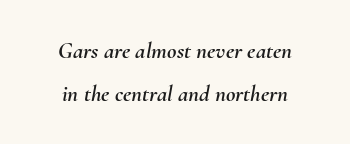
The image shows 23 px text type, italic (leaning right); set centered, line spacing 1.86x, normal letter spacing, not underlined.
